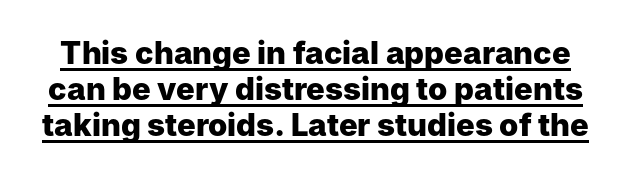
A baseline rule has been typeset under these characters. Does the lettering tilt? It doesn't — this is upright. Looks like regular typesetting: each glyph gets only the width it needs. Honestly, the letter spacing is just normal — you wouldn't notice it.
